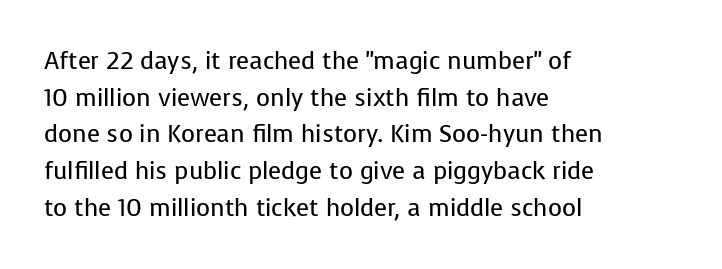
The image shows 24 px text type, upright; set left-aligned, normal line spacing (1.53x), normal letter spacing, not underlined.
